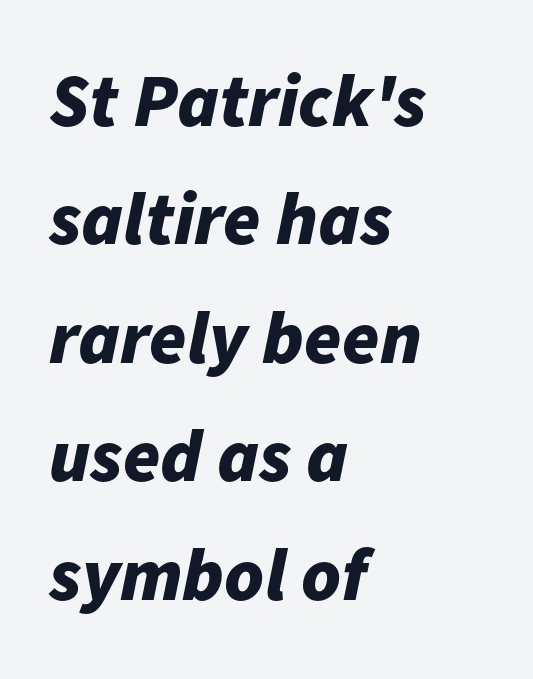
{"italic": "yes", "lean": "right", "slant_degrees": 11, "bold": "yes", "weight": "bold", "width": "normal", "stroke_contrast": "low", "x_height": "medium", "monospaced": "no", "underline": "no", "align": "left", "line_spacing": "normal", "line_spacing_ratio": 1.58, "letter_spacing": "normal", "letter_spacing_em": 0.0, "glyph_px": 75}
